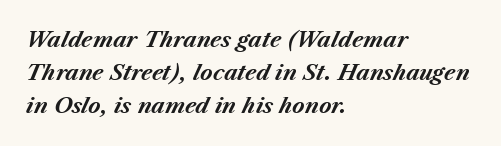
One-word summary of the alignment: left. Weight: bold. Words float on clear page, feet unadorned. An italicized treatment has been applied to the whole sample. In terms of letterspacing, this is plain default setting. Whoever set this chose a conventional vertical rhythm.
